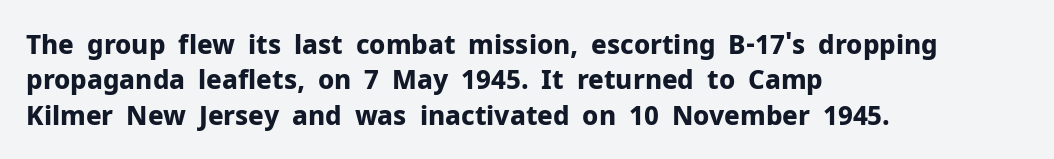
Q: Is the text bold? A: Yes.
Q: Is the text italic (slanted)? A: No, it is upright.
Q: Is the text underlined? A: No.
Q: How is the paragraph aligned? A: Left-aligned.
Q: Is the spacing between letters normal or unusually wide? A: Normal.
Q: Is the spacing between lines tight, normal or loose? A: Normal.
